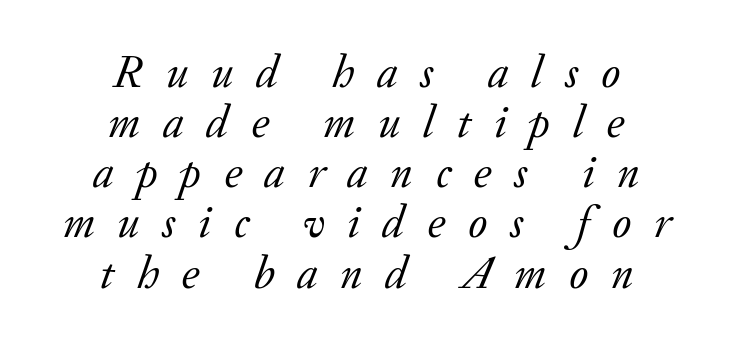
Q: Is the text bold? A: No.
Q: Is the text italic (slanted)? A: Yes, it leans right by about 20 degrees.
Q: Is the typeface a serif or a sans-serif typeface? A: Serif.
Q: Is the text underlined? A: No.
Q: How is the paragraph aligned? A: Centered.
Q: Is the spacing between letters normal or unusually wide? A: Unusually wide.
Q: Is the spacing between lines tight, normal or loose? A: Tight.
Q: Width (condensed, normal, or wide)? A: Normal.
Q: Stroke contrast? A: Low.
Q: x-height? A: Small.
Q: Monospaced? A: No.
